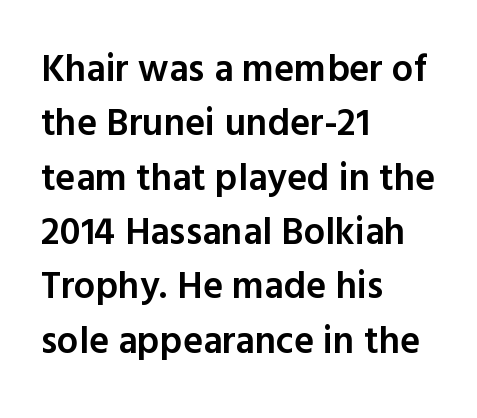
Q: Is the text bold? A: Semi-bold.
Q: Is the text italic (slanted)? A: No, it is upright.
Q: Is the typeface a serif or a sans-serif typeface? A: Sans-serif.
Q: Is the text underlined? A: No.
Q: How is the paragraph aligned? A: Left-aligned.
Q: Is the spacing between letters normal or unusually wide? A: Normal.
Q: Is the spacing between lines tight, normal or loose? A: Normal.
Q: Width (condensed, normal, or wide)? A: Normal.
Q: x-height? A: Medium.
Q: Monospaced? A: No.
